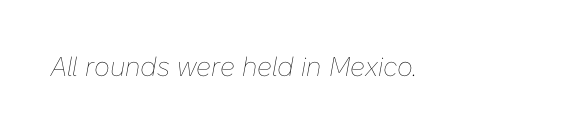
The image shows 27 px text type, italic (leaning right); set normal letter spacing, not underlined.
